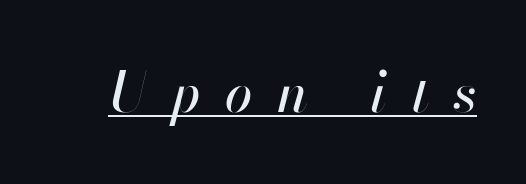
The image shows 55 px text type, italic (leaning right); set unusually wide letter spacing (+0.44 em), underlined; high stroke contrast and a small x-height.
